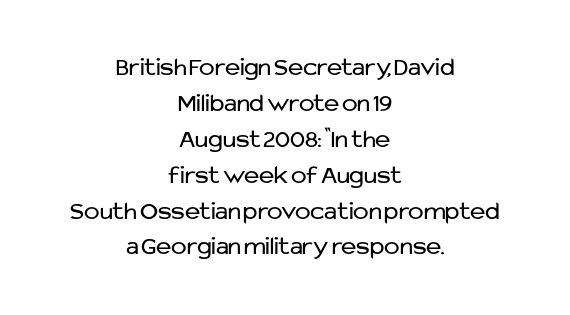
No extra ink here — the face is not bold. Typeset on center — no edge is straight. Just letters on the line, the space beneath them empty. When letters stand straight like this, we call the style roman or upright. Students, observe: this is what conventionally led text looks like.
